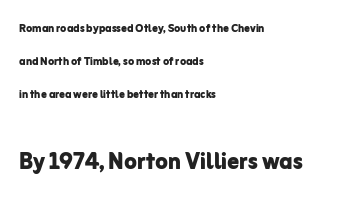
The image shows 29 px bold sans-serif type, upright; set left-aligned, loose line spacing (2.37x), normal letter spacing, not underlined; the second (bottom) block is 2.07x larger; low stroke contrast and a medium x-height.
